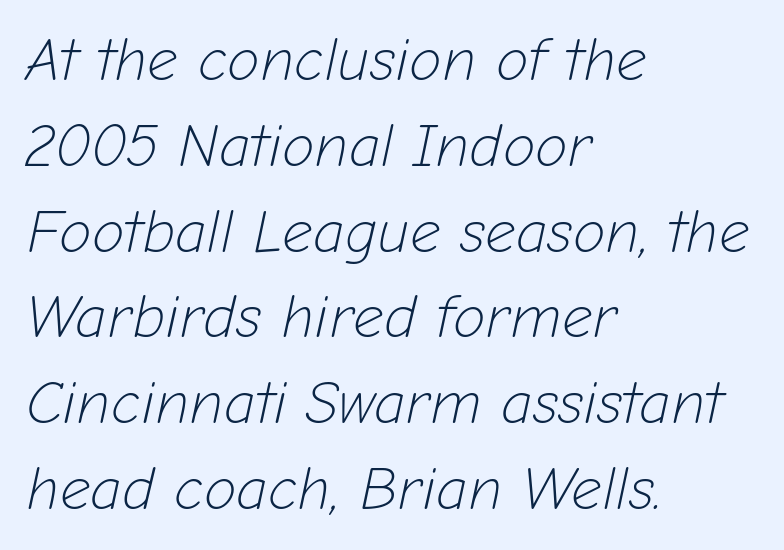
{"italic": "yes", "lean": "right", "slant_degrees": 12, "bold": "no", "weight": "light", "width": "normal", "stroke_contrast": "low", "x_height": "medium", "monospaced": "no", "underline": "no", "align": "left", "line_spacing": "normal", "line_spacing_ratio": 1.43, "letter_spacing": "normal", "letter_spacing_em": 0.0, "glyph_px": 60}
